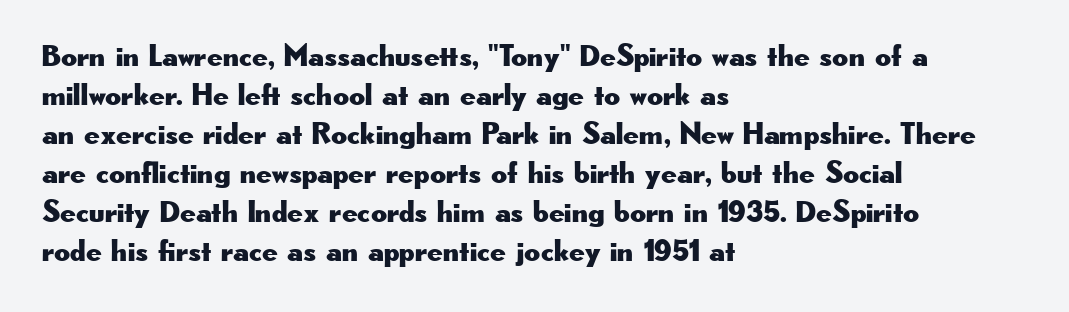
{"serif": "no", "italic": "no", "width": "wide", "stroke_contrast": "low", "x_height": "small", "monospaced": "no", "underline": "no", "align": "left", "line_spacing": "normal", "line_spacing_ratio": 1.26, "letter_spacing": "normal", "letter_spacing_em": 0.0, "glyph_px": 31}
